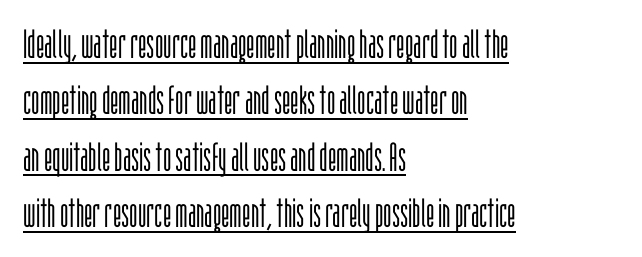
The image shows 40 px light, condensed sans-serif type, upright; set left-aligned, normal line spacing (1.41x), normal letter spacing, underlined; low stroke contrast and a large x-height.
